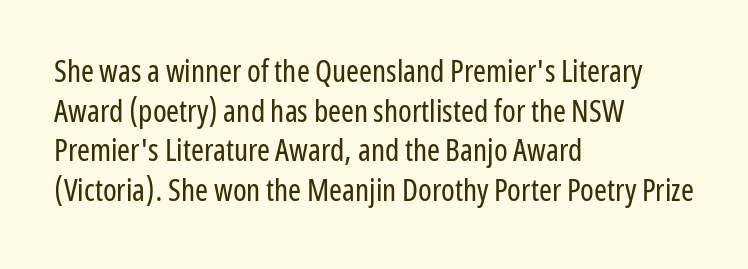
Nobody touched the tracking dial on this one. The rows are spaced the way most documents space them. Unlike a traditional serif, this face leaves its strokes unadorned. Stem width sits at or under what a default text font uses. No italicization has been applied; the sample stays upright. Any mark beneath the type? The region is blank.
